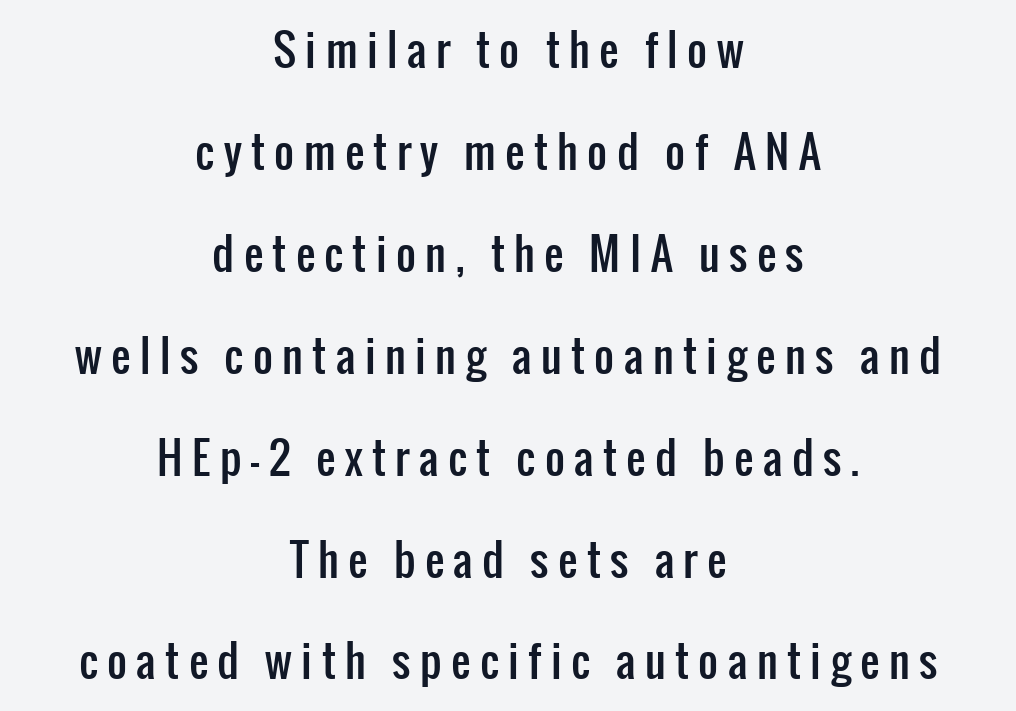
{"serif": "no", "italic": "no", "width": "condensed", "stroke_contrast": "low", "x_height": "medium", "monospaced": "no", "underline": "no", "align": "center", "line_spacing": "loose", "line_spacing_ratio": 2.37, "letter_spacing": "wide", "letter_spacing_em": 0.22, "glyph_px": 43}
